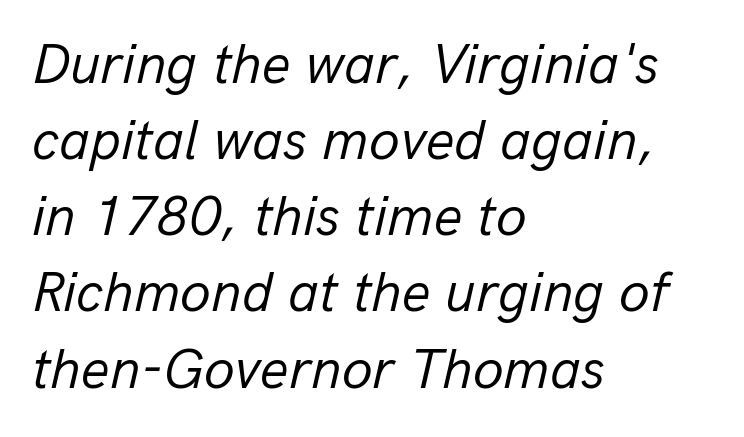
Q: Is the text bold? A: No.
Q: Is the text italic (slanted)? A: Yes, it leans right by about 13 degrees.
Q: Is the text underlined? A: No.
Q: How is the paragraph aligned? A: Left-aligned.
Q: Is the spacing between letters normal or unusually wide? A: Normal.
Q: Is the spacing between lines tight, normal or loose? A: Normal.
Q: Width (condensed, normal, or wide)? A: Normal.
Q: Stroke contrast? A: Low.
Q: x-height? A: Medium.
Q: Monospaced? A: No.
